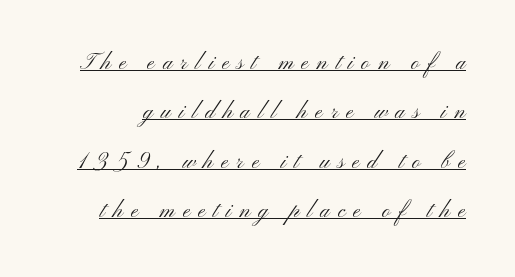
The image shows 22 px text type; set loose line spacing (2.25x), unusually wide letter spacing (+0.37 em), underlined.
